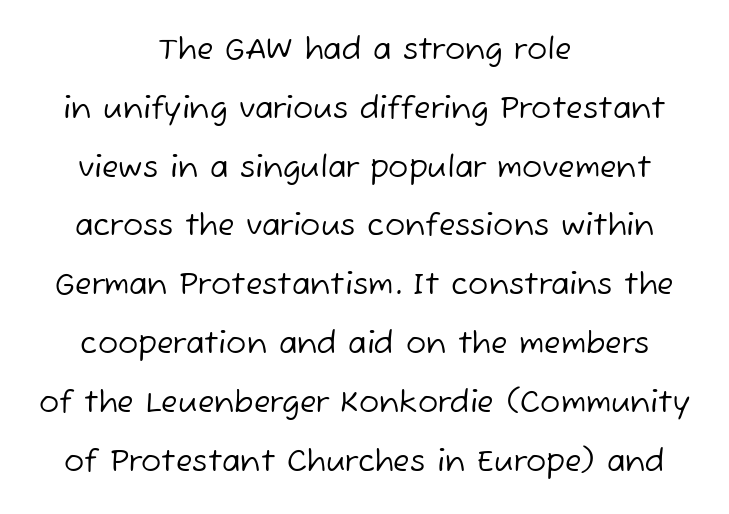
Does the leading feel generous? Absolutely, it's lavish. Each stroke keeps to a modest, everyday thickness or less. Looks like regular typesetting: each glyph gets only the width it needs. Check the space under the baseline: it is left empty. This sample uses a sans-serif face.
